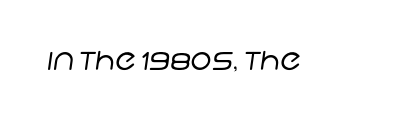
The image shows 29 px regular-weight sans-serif type; set normal letter spacing, not underlined; low stroke contrast and a large x-height.
